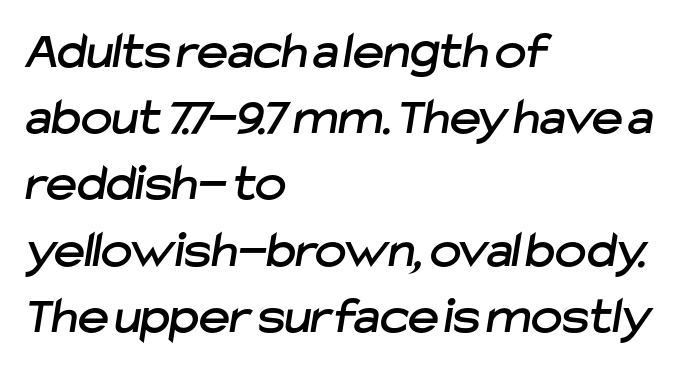
Nothing sits at the stroke ends, so this counts as sans-serif. The rendering uses a moderate line-height, typical for paragraphs. The type is set solid horizontally, with unmodified tracking. Anything drawn beneath the words? Only blank space.
